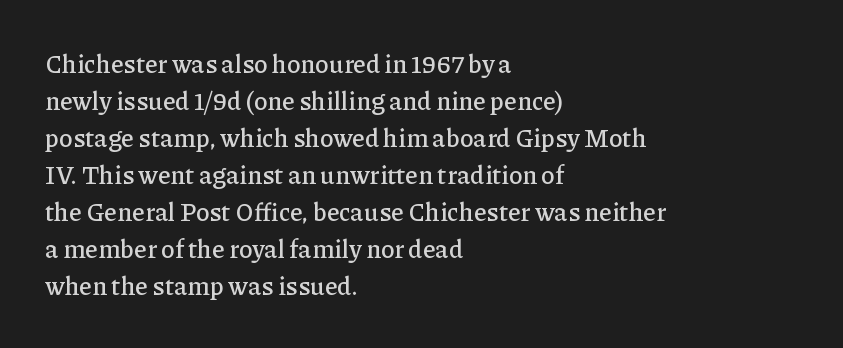
Q: Is the text italic (slanted)? A: No, it is upright.
Q: Is the text underlined? A: No.
Q: How is the paragraph aligned? A: Left-aligned.
Q: Is the spacing between letters normal or unusually wide? A: Normal.
Q: Is the spacing between lines tight, normal or loose? A: Normal.
